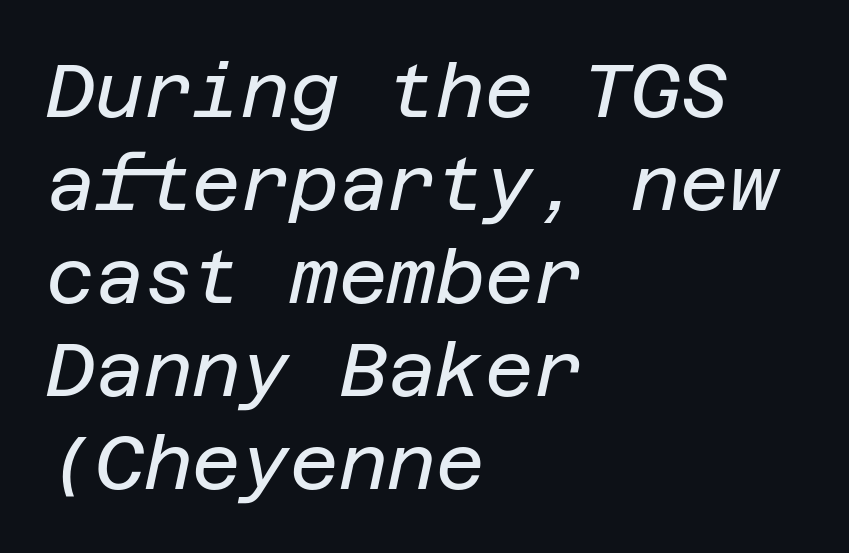
{"italic": "yes", "lean": "right", "slant_degrees": 12, "bold": "no", "weight": "regular", "width": "normal", "stroke_contrast": "low", "x_height": "large", "underline": "no", "align": "left", "line_spacing_ratio": 1.24, "letter_spacing": "normal", "letter_spacing_em": 0.0, "glyph_px": 75}
